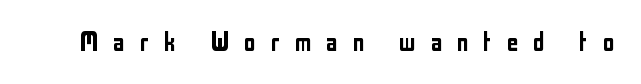
Q: Is the text italic (slanted)? A: No, it is upright.
Q: Is the typeface a serif or a sans-serif typeface? A: Sans-serif.
Q: Is the text underlined? A: No.
Q: Is the spacing between letters normal or unusually wide? A: Unusually wide.
Q: Width (condensed, normal, or wide)? A: Condensed.
Q: Stroke contrast? A: Low.
Q: x-height? A: Medium.
Q: Monospaced? A: No.
